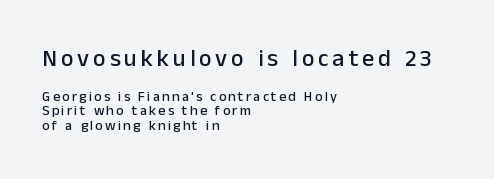
The space beneath each line is pristine and unruled. If you measured baseline to baseline, you'd find a short distance. The rendering shrinks the type as you move from the upper chunk to the lower. Rendered with straight, roman letterforms. Line beginnings align vertically; line endings do not.
